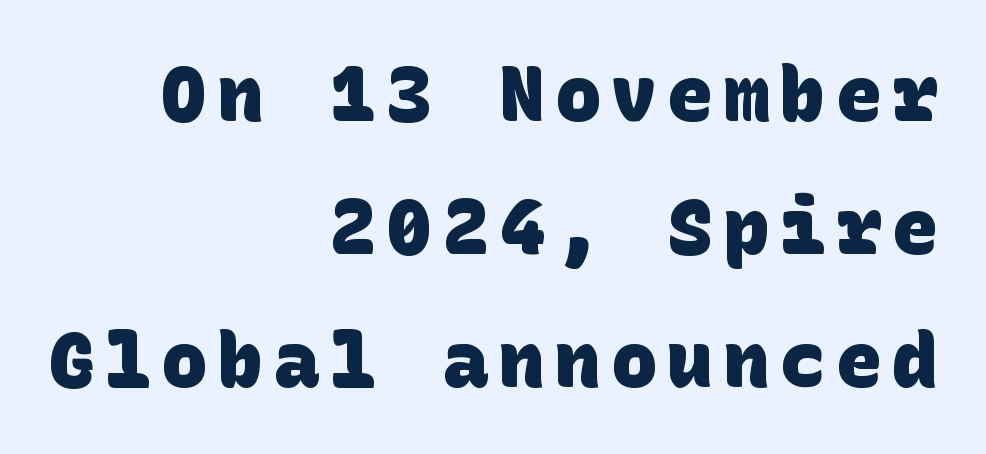
The image shows 76 px heavy sans-serif type; set right-aligned, line spacing 1.75x, not underlined; low stroke contrast and a large x-height.
